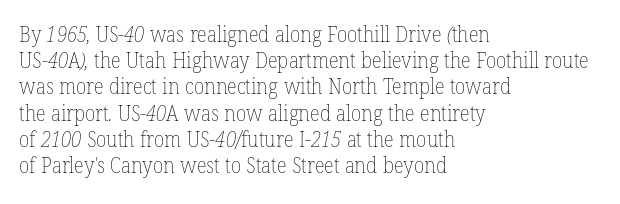
Q: Is the text bold? A: No.
Q: Is the text underlined? A: No.
Q: How is the paragraph aligned? A: Left-aligned.
Q: Is the spacing between letters normal or unusually wide? A: Normal.
Q: Is the spacing between lines tight, normal or loose? A: Normal.
